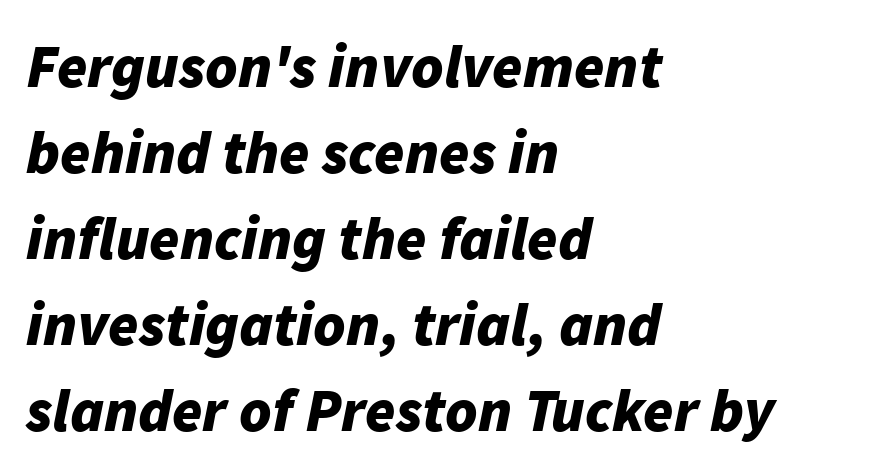
Character widths vary here, with narrow letters taking less room than wide ones. The string is rendered with underlining switched off. Characters follow at the spacing the type designer built in. This sample is left-justified, so line endings fall wherever the words run out. The whole block is typeset with a tilt.
